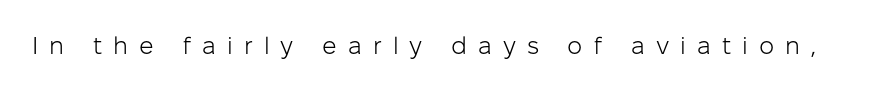
The image shows 24 px text type, upright; set unusually wide letter spacing (+0.46 em), not underlined.
